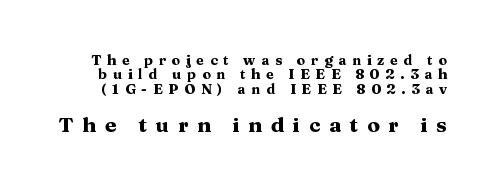
{"italic": "no", "bold": "yes", "underline": "no", "line_spacing": "tight", "line_spacing_ratio": 1.02, "letter_spacing": "wide", "letter_spacing_em": 0.41, "larger_block": "second", "size_ratio": 1.5, "glyph_px": 21}
